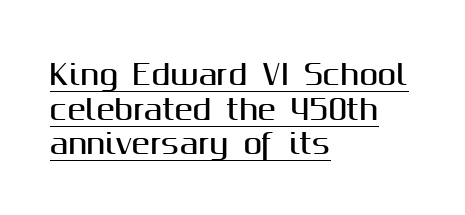
Q: Is the text italic (slanted)? A: No, it is upright.
Q: Is the typeface a serif or a sans-serif typeface? A: Sans-serif.
Q: Is the text underlined? A: Yes.
Q: How is the paragraph aligned? A: Left-aligned.
Q: Is the spacing between letters normal or unusually wide? A: Normal.
Q: Width (condensed, normal, or wide)? A: Normal.
Q: Stroke contrast? A: Medium.
Q: x-height? A: Medium.
Q: Monospaced? A: No.
